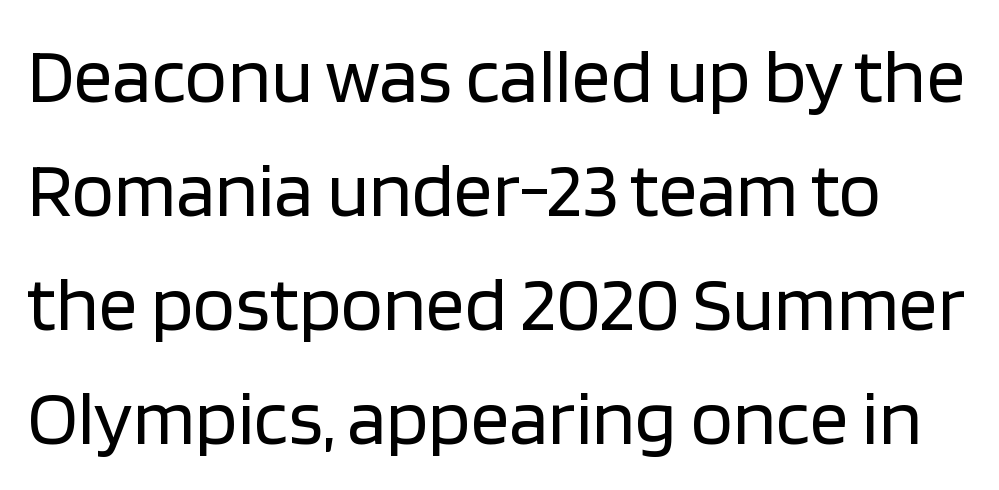
{"serif": "no", "italic": "no", "bold": "no", "weight": "regular", "width": "normal", "stroke_contrast": "low", "x_height": "large", "monospaced": "no", "underline": "no", "line_spacing": "normal", "line_spacing_ratio": 1.46, "letter_spacing": "normal", "letter_spacing_em": 0.0, "glyph_px": 78}
